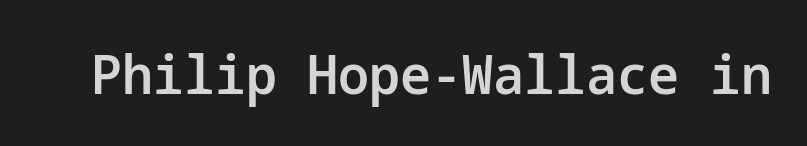
Check where the strokes stop: nothing finishes them off — pure sans. Observe the ordinary spacing: letters are neighbours, not strangers. The lettering holds an erect, upright posture throughout. Every letter is mildly thick-stroked: semibold rather than bold. This rendering features lettering with no underline.
